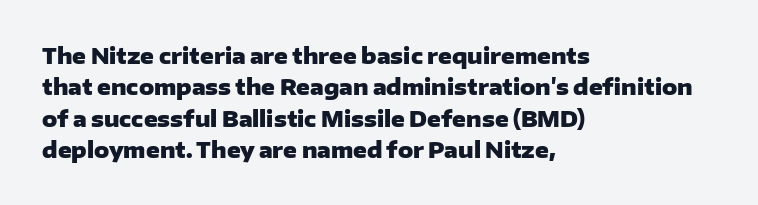
The passage shown is emphatically bold. The specimen reads as upright at a glance. Alignment: flush left. What stands out about the letter spacing? Nothing — it is the standard amount. The block of text has a typical density, with ordinary space between rows. The words here are not underlined.
